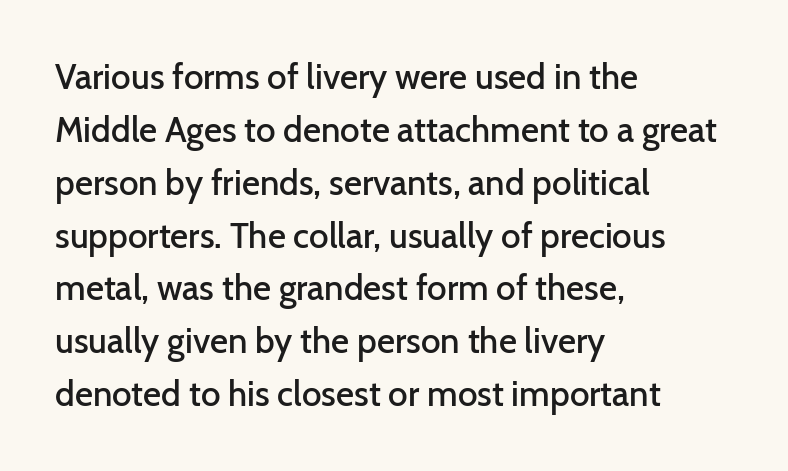
Q: Is the text bold? A: Semi-bold.
Q: Is the text italic (slanted)? A: No, it is upright.
Q: Is the typeface a serif or a sans-serif typeface? A: Sans-serif.
Q: Is the text underlined? A: No.
Q: How is the paragraph aligned? A: Left-aligned.
Q: Is the spacing between letters normal or unusually wide? A: Normal.
Q: Is the spacing between lines tight, normal or loose? A: Normal.
Q: Width (condensed, normal, or wide)? A: Normal.
Q: Stroke contrast? A: Low.
Q: x-height? A: Medium.
Q: Monospaced? A: No.
